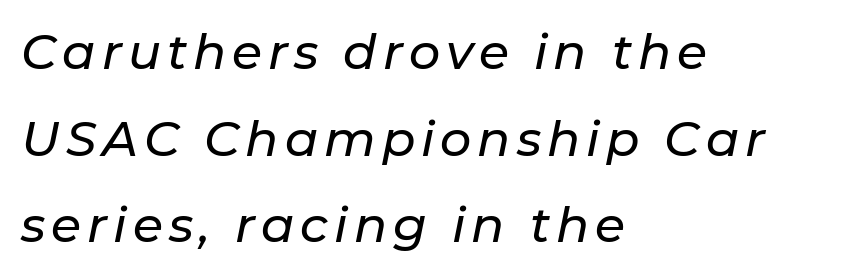
The image shows 49 px text type, italic (leaning right); set left-aligned, line spacing 1.77x, not underlined; low stroke contrast and a medium x-height.
